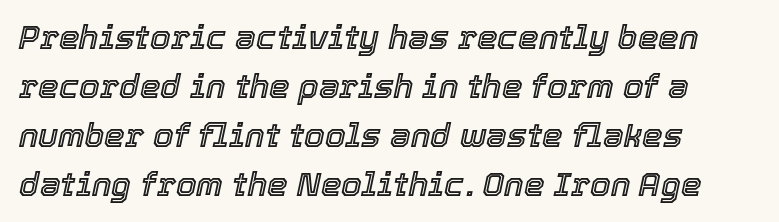
Q: Is the text italic (slanted)? A: Yes, it leans right by about 12 degrees.
Q: Is the text underlined? A: No.
Q: How is the paragraph aligned? A: Left-aligned.
Q: Is the spacing between letters normal or unusually wide? A: Normal.
Q: Is the spacing between lines tight, normal or loose? A: Normal.
Q: Width (condensed, normal, or wide)? A: Normal.
Q: x-height? A: Medium.
Q: Monospaced? A: No.
